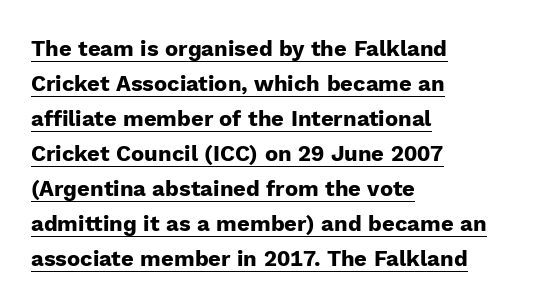
Q: Is the text bold? A: Yes.
Q: Is the text italic (slanted)? A: No, it is upright.
Q: Is the text underlined? A: Yes.
Q: How is the paragraph aligned? A: Left-aligned.
Q: Is the spacing between letters normal or unusually wide? A: Normal.
Q: Is the spacing between lines tight, normal or loose? A: Normal.
